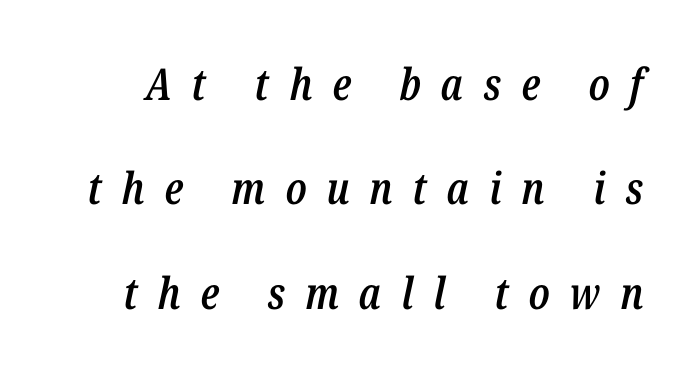
Q: Is the text bold? A: Semi-bold.
Q: Is the text italic (slanted)? A: Yes, it leans right by about 12 degrees.
Q: Is the text underlined? A: No.
Q: Is the spacing between letters normal or unusually wide? A: Unusually wide.
Q: Is the spacing between lines tight, normal or loose? A: Loose.
Q: Width (condensed, normal, or wide)? A: Condensed.
Q: Stroke contrast? A: Low.
Q: x-height? A: Medium.
Q: Monospaced? A: No.
